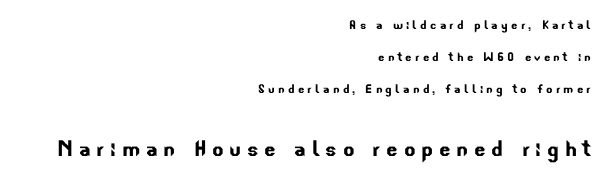
The image shows 27 px text type; set right-aligned, loose line spacing (2.14x), unusually wide letter spacing (+0.21 em), not underlined; the second (bottom) block is 1.8x larger.
